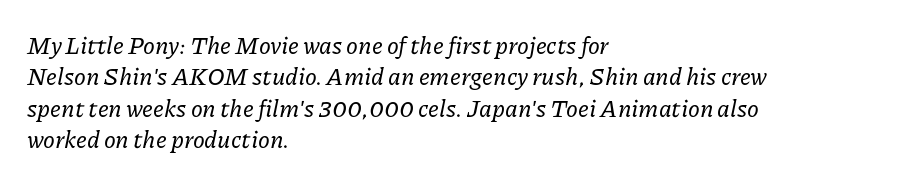
Q: Is the text italic (slanted)? A: Yes, it leans right by about 11 degrees.
Q: Is the text underlined? A: No.
Q: How is the paragraph aligned? A: Left-aligned.
Q: Is the spacing between letters normal or unusually wide? A: Normal.
Q: Is the spacing between lines tight, normal or loose? A: Normal.
